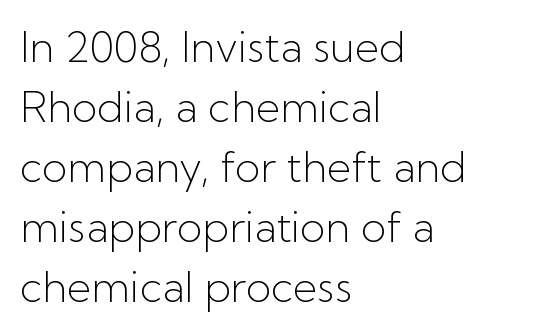
The image shows 42 px light sans-serif type, upright; set left-aligned, normal line spacing (1.43x), normal letter spacing, not underlined; low stroke contrast and a medium x-height.
